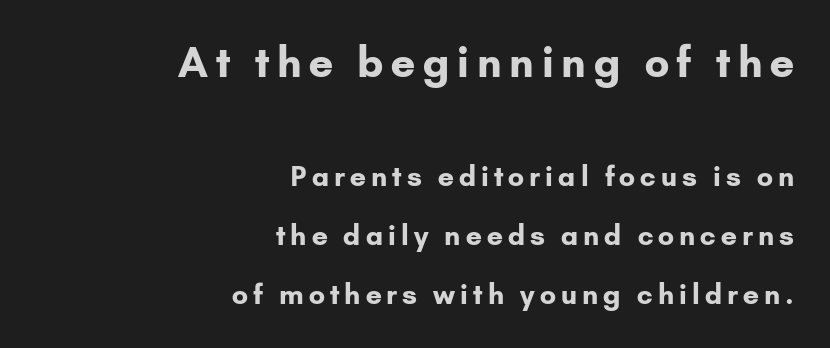
{"serif": "no", "italic": "no", "bold": "yes", "weight": "bold", "width": "normal", "stroke_contrast": "low", "x_height": "small", "monospaced": "no", "underline": "no", "align": "right", "line_spacing": "loose", "line_spacing_ratio": 2.19, "larger_block": "first", "size_ratio": 1.52, "glyph_px": 41}
